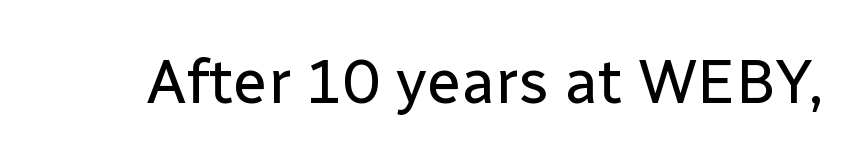
{"serif": "no", "italic": "no", "bold": "no", "weight": "regular", "width": "normal", "stroke_contrast": "low", "x_height": "medium", "monospaced": "no", "underline": "no", "letter_spacing": "normal", "letter_spacing_em": 0.0, "glyph_px": 62}
